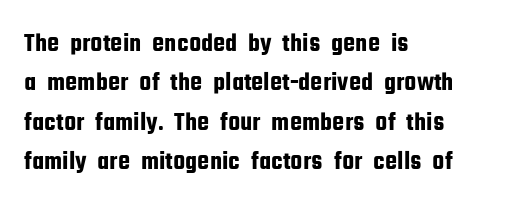
Rule under the text: the space is simply empty. The passage is arranged the way most books set body copy — flush left. This is the regular roman posture of the typeface. Default kerning and tracking; the words read as compact shapes.
